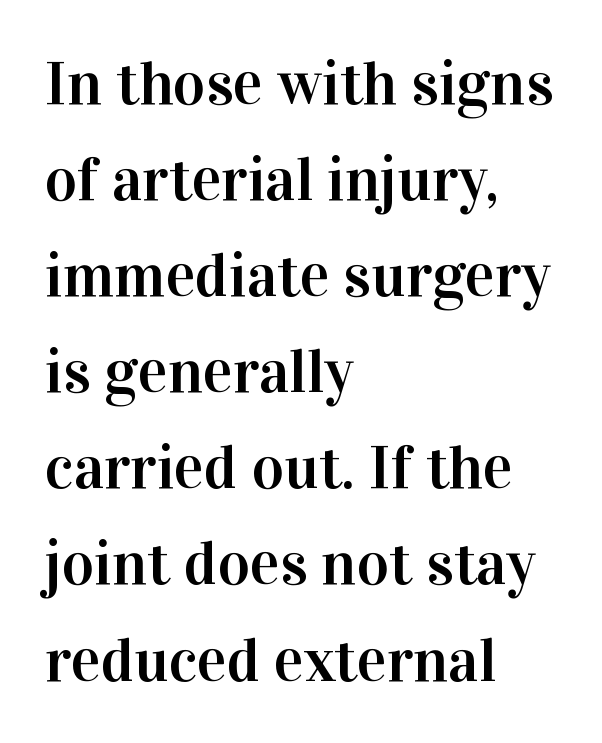
Unmarked baselines from the first word to the last. A typesetter would call this proportional, since set widths differ per character. The ragged edge is on the right, which tells us the setting is flush left. Each word holds together tightly as a unit, with standard inter-letter gaps.
